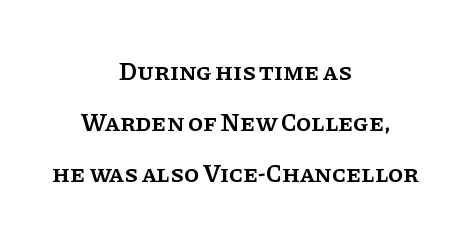
Nobody drew a line under any word here. Leading is clearly above the norm, producing a sparse column. Caption: multi-line text, centered on the measure. The type sits square on the baseline with zero lean. The line texture is even and compact thanks to regular tracking.
